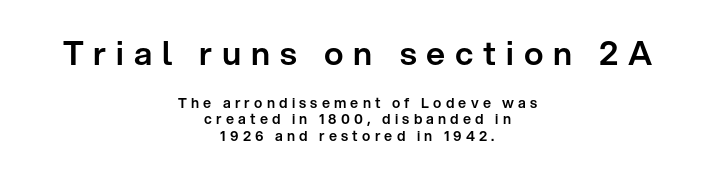
The image shows 33 px sans-serif type, upright; set centered, tight line spacing (1.15x), unusually wide letter spacing (+0.3 em), not underlined; the first (top) block is 2.36x larger; low stroke contrast and a medium x-height.
